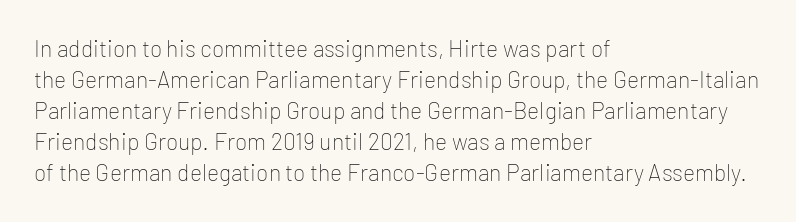
Q: Is the text bold? A: No.
Q: Is the text italic (slanted)? A: No, it is upright.
Q: Is the text underlined? A: No.
Q: How is the paragraph aligned? A: Left-aligned.
Q: Is the spacing between letters normal or unusually wide? A: Normal.
Q: Is the spacing between lines tight, normal or loose? A: Normal.
